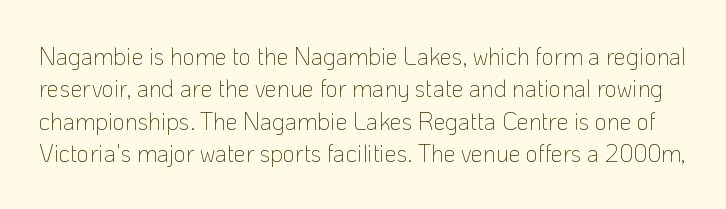
When letters stand straight like this, we call the style roman or upright. Between one letter and the next there's only the usual sliver of space. Summary of vertical rhythm: regular, with standard interline spacing. Glance below the letters and you will spot only blank space. No chunkiness to these letters — they're not bold.
